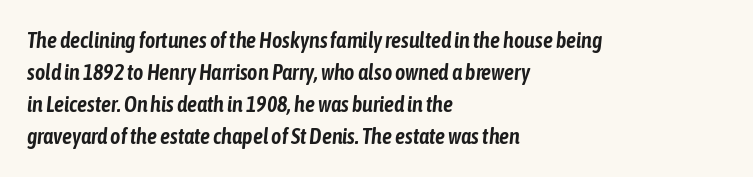
The image shows 22 px text type, italic (leaning right); set left-aligned, normal line spacing (1.46x), normal letter spacing, not underlined.
